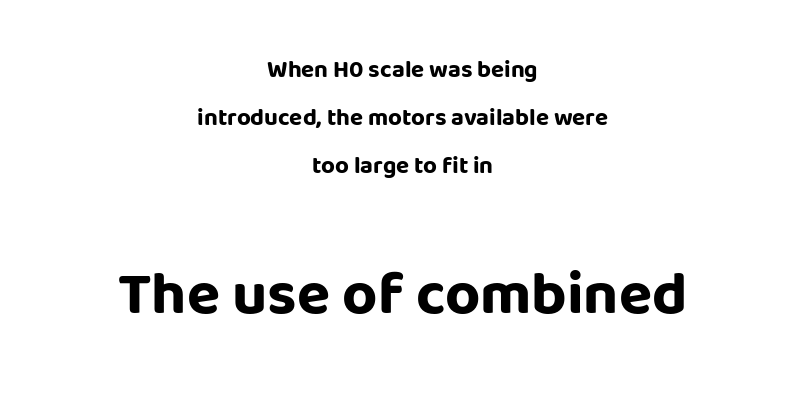
The image shows 61 px bold sans-serif type, upright; set centered, loose line spacing (2.0x), normal letter spacing, not underlined; the second (bottom) block is 2.54x larger; low stroke contrast and a large x-height.
